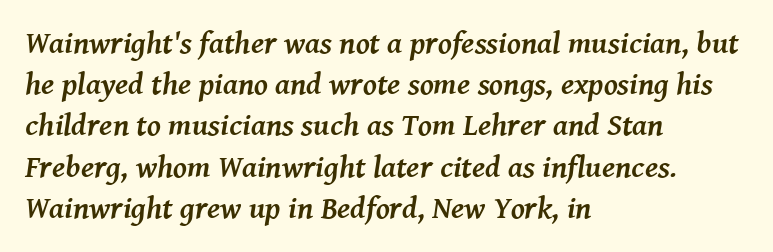
The image shows 31 px semibold serif type, italic (leaning right); set left-aligned, normal line spacing (1.33x), normal letter spacing, not underlined; medium stroke contrast and a medium x-height.
